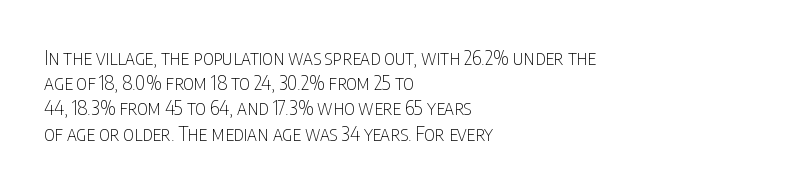
{"italic": "no", "bold": "no", "underline": "no", "align": "left", "line_spacing": "normal", "line_spacing_ratio": 1.26, "letter_spacing": "normal", "letter_spacing_em": 0.0, "glyph_px": 20}
